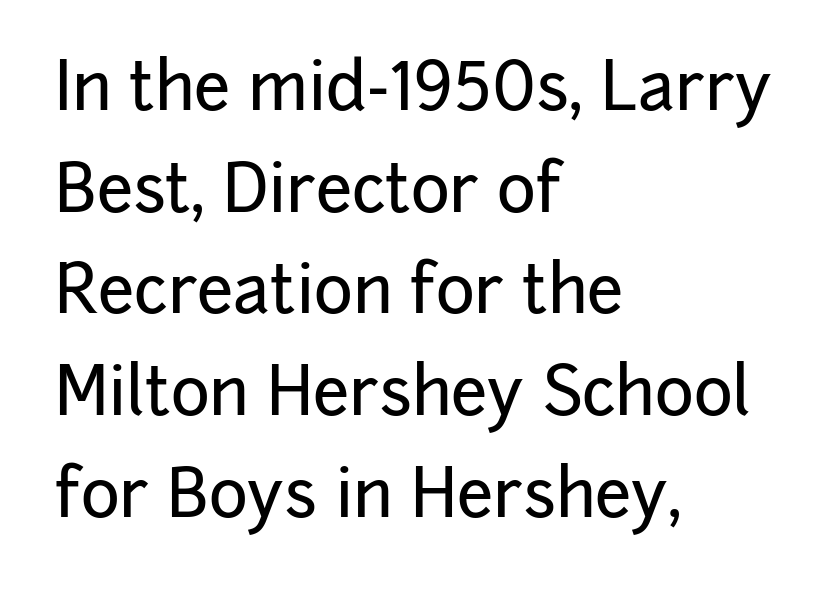
Q: Is the text italic (slanted)? A: No, it is upright.
Q: Is the typeface a serif or a sans-serif typeface? A: Sans-serif.
Q: Is the text underlined? A: No.
Q: How is the paragraph aligned? A: Left-aligned.
Q: Is the spacing between letters normal or unusually wide? A: Normal.
Q: Is the spacing between lines tight, normal or loose? A: Normal.
Q: Width (condensed, normal, or wide)? A: Normal.
Q: Stroke contrast? A: Low.
Q: x-height? A: Medium.
Q: Monospaced? A: No.
